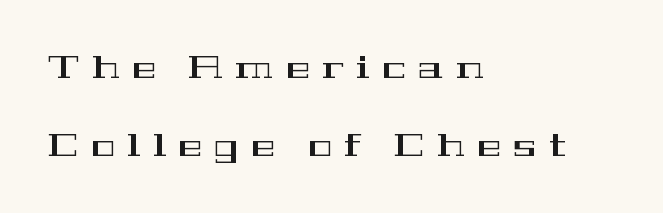
Q: Is the text italic (slanted)? A: No, it is upright.
Q: Is the typeface a serif or a sans-serif typeface? A: Serif.
Q: Is the text underlined? A: No.
Q: How is the paragraph aligned? A: Left-aligned.
Q: Is the spacing between letters normal or unusually wide? A: Unusually wide.
Q: Is the spacing between lines tight, normal or loose? A: Loose.
Q: Width (condensed, normal, or wide)? A: Wide.
Q: Stroke contrast? A: High.
Q: x-height? A: Medium.
Q: Monospaced? A: No.
